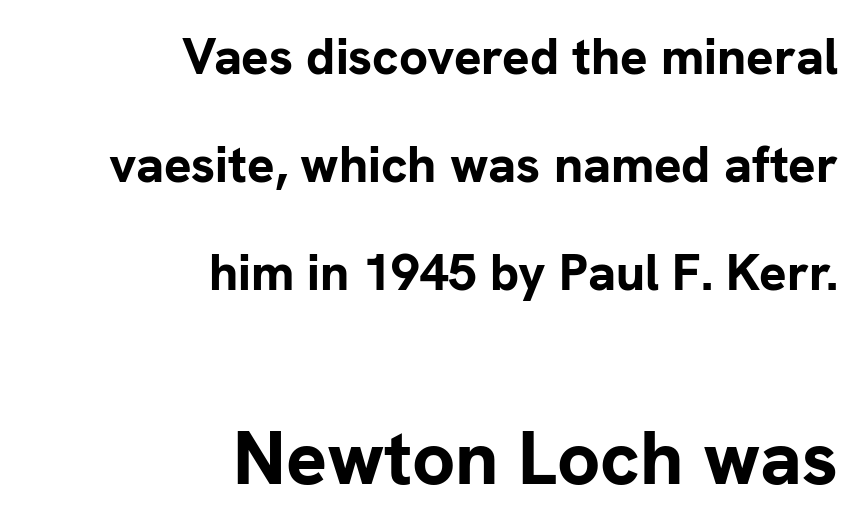
{"serif": "no", "italic": "no", "bold": "yes", "weight": "bold", "width": "normal", "stroke_contrast": "low", "x_height": "medium", "monospaced": "no", "underline": "no", "align": "right", "line_spacing": "loose", "line_spacing_ratio": 2.12, "letter_spacing": "normal", "letter_spacing_em": 0.0, "larger_block": "second", "size_ratio": 1.49, "glyph_px": 76}
